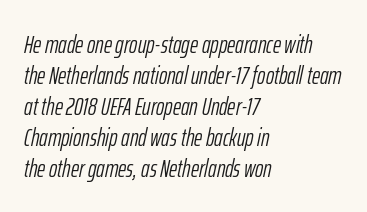
{"italic": "yes", "lean": "right", "slant_degrees": 12, "bold": "no", "underline": "no", "align": "left", "line_spacing_ratio": 1.24, "letter_spacing": "normal", "letter_spacing_em": 0.0, "glyph_px": 25}
